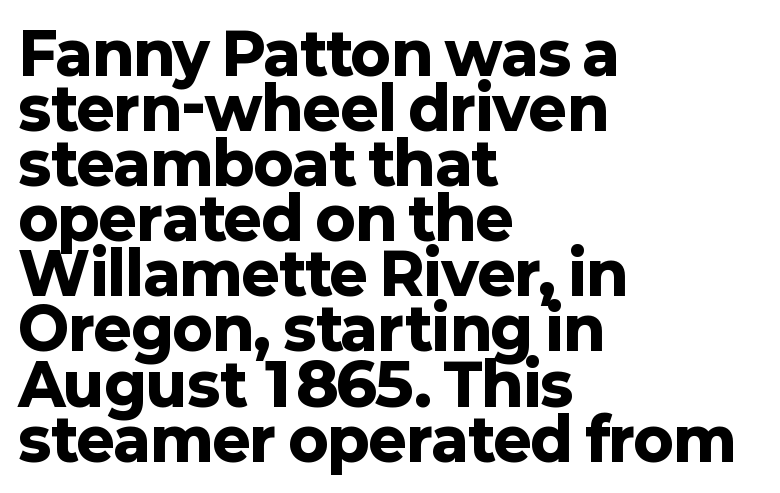
{"serif": "no", "italic": "no", "bold": "yes", "weight": "heavy", "width": "normal", "stroke_contrast": "low", "x_height": "medium", "monospaced": "no", "underline": "no", "align": "left", "line_spacing": "tight", "line_spacing_ratio": 0.95, "letter_spacing": "normal", "letter_spacing_em": 0.0, "glyph_px": 58}
